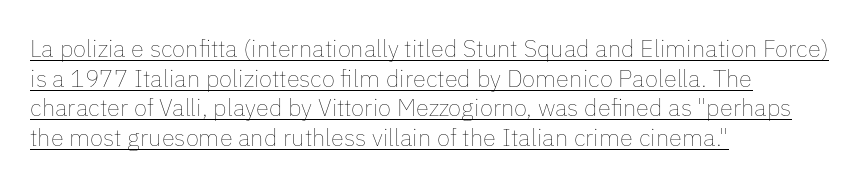
The rag falls on the right side of this text block. The face used here appears with an underline applied. The typesetting does not lean heavy: it is not bold. The letters stand straight up with perfectly vertical stems. Tracking here is standard; glyphs follow each other at the usual distance.
